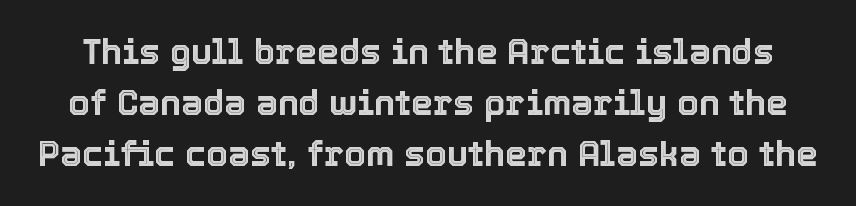
Q: Is the text italic (slanted)? A: No, it is upright.
Q: Is the text underlined? A: No.
Q: Is the spacing between letters normal or unusually wide? A: Normal.
Q: Is the spacing between lines tight, normal or loose? A: Normal.
Q: Width (condensed, normal, or wide)? A: Normal.
Q: x-height? A: Medium.
Q: Monospaced? A: No.
